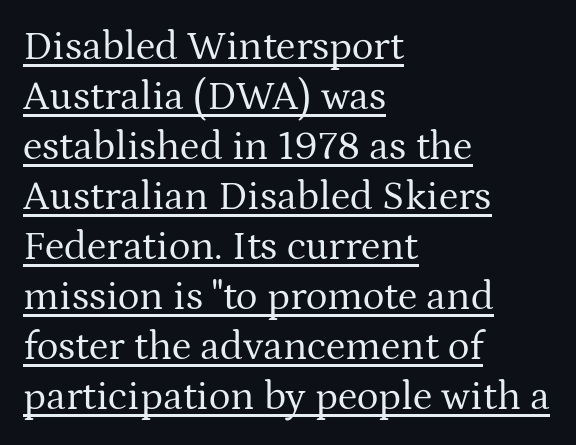
The image shows 41 px regular-weight serif type, upright; set left-aligned, line spacing 1.22x, normal letter spacing, underlined; medium stroke contrast and a medium x-height.
